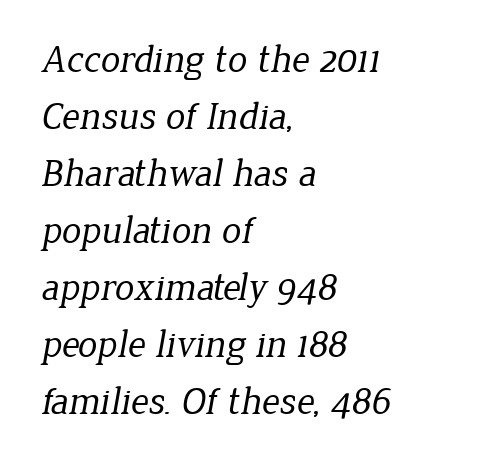
Evenly set lines give the paragraph a standard silhouette. Character widths vary here, with narrow letters taking less room than wide ones. Decoration check: the copy has no underline. Note: serifs present on the glyphs. This is not heavy type; no bold has been used.
